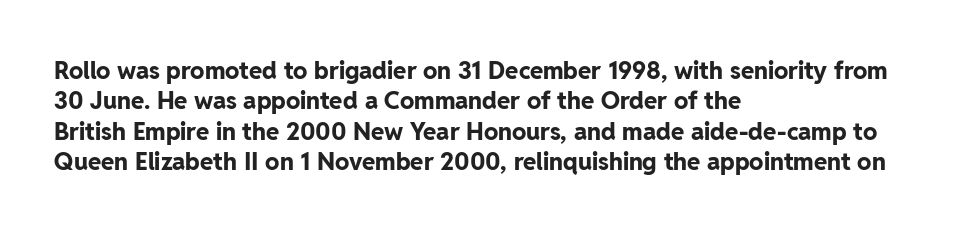
Q: Is the text bold? A: Yes.
Q: Is the text italic (slanted)? A: No, it is upright.
Q: Is the text underlined? A: No.
Q: How is the paragraph aligned? A: Left-aligned.
Q: Is the spacing between letters normal or unusually wide? A: Normal.
Q: Is the spacing between lines tight, normal or loose? A: Normal.
